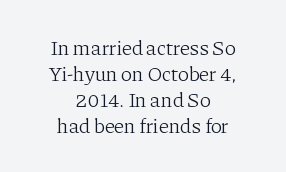
{"italic": "no", "bold": "no", "underline": "no", "align": "center", "line_spacing_ratio": 1.24, "letter_spacing": "normal", "letter_spacing_em": 0.0, "glyph_px": 21}
